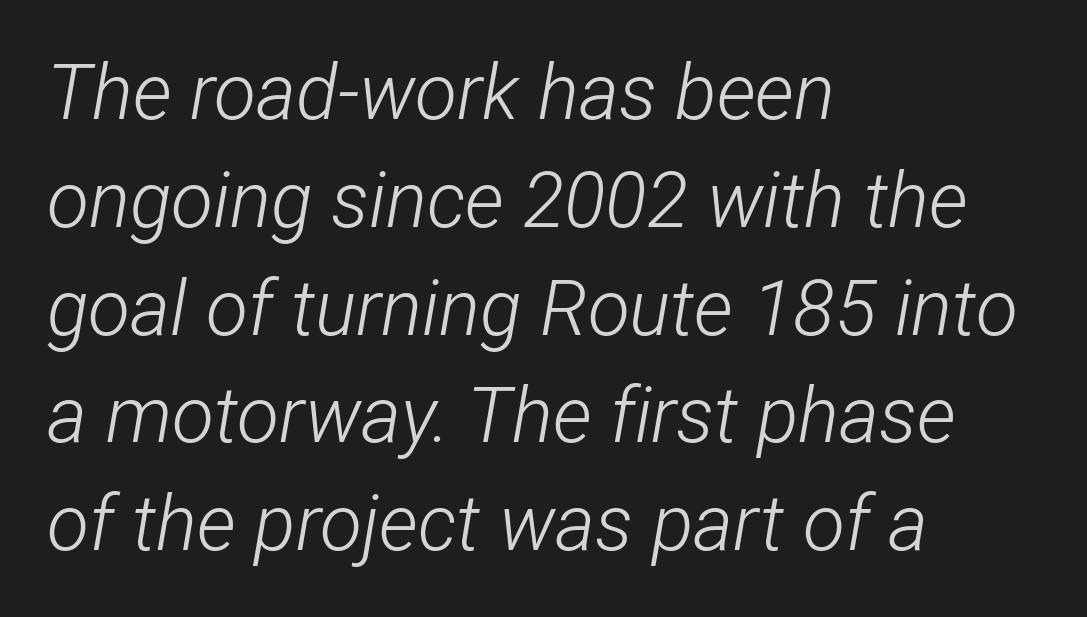
Q: Is the text bold? A: No.
Q: Is the text italic (slanted)? A: Yes, it leans right by about 12 degrees.
Q: Is the text underlined? A: No.
Q: How is the paragraph aligned? A: Left-aligned.
Q: Is the spacing between letters normal or unusually wide? A: Normal.
Q: Is the spacing between lines tight, normal or loose? A: Normal.
Q: Width (condensed, normal, or wide)? A: Condensed.
Q: Stroke contrast? A: Low.
Q: x-height? A: Medium.
Q: Monospaced? A: No.
